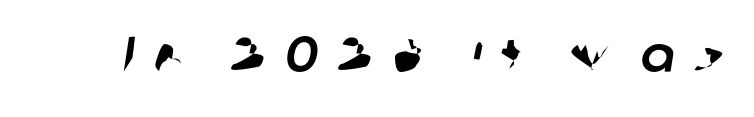
{"serif": "no", "width": "normal", "stroke_contrast": "low", "x_height": "medium", "monospaced": "no", "underline": "no", "letter_spacing": "wide", "letter_spacing_em": 0.4, "glyph_px": 50}
